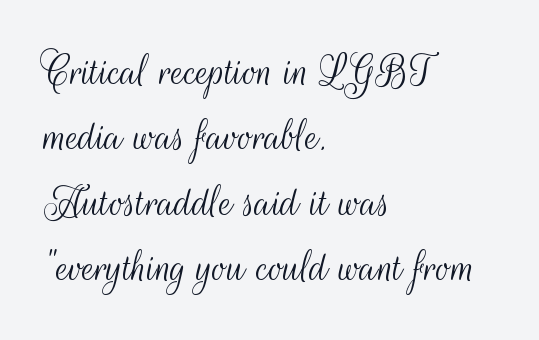
Q: Is the text bold? A: No.
Q: Is the text italic (slanted)? A: Yes.
Q: Is the typeface a serif or a sans-serif typeface? A: Sans-serif.
Q: Is the text underlined? A: No.
Q: How is the paragraph aligned? A: Left-aligned.
Q: Is the spacing between letters normal or unusually wide? A: Normal.
Q: Is the spacing between lines tight, normal or loose? A: Normal.
Q: Width (condensed, normal, or wide)? A: Condensed.
Q: Stroke contrast? A: Medium.
Q: x-height? A: Small.
Q: Monospaced? A: No.
